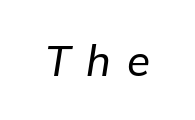
The image shows 42 px text type, italic (leaning right); set unusually wide letter spacing (+0.37 em), not underlined; low stroke contrast and a medium x-height.
